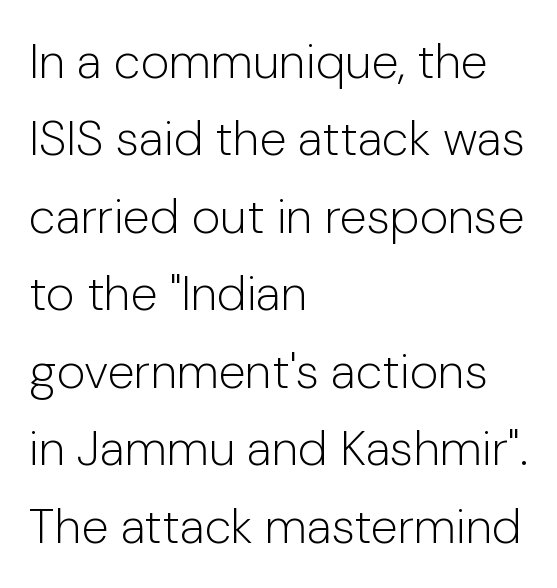
Nothing unusual about the tracking: characters are spaced as the font intends. Posture: straight, roman, zero tilt. Proportional: the letters do not fall into vertical columns. Observe the absence of serifs on each vertical stroke in this sample. The area under the type is left untouched.
